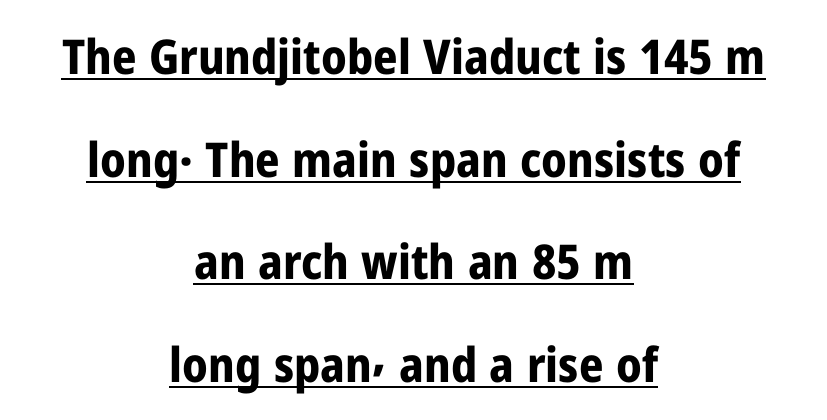
The image shows 48 px bold, condensed sans-serif type, upright; set centered, loose line spacing (2.14x), normal letter spacing, underlined; low stroke contrast and a medium x-height.
